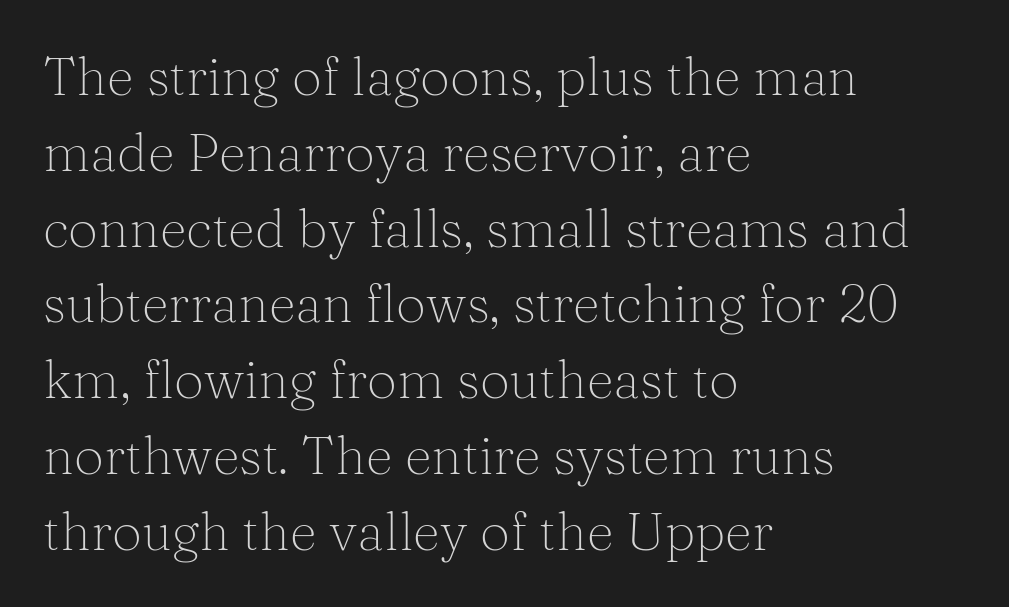
Posture: straight, roman, zero tilt. Which margin do the lines hug? The left one — the right edge is uneven. The characters display serif detailing at their extremities. The weight would be labelled regular, book, light, or lighter still. A typesetter would call this zero additional tracking.
